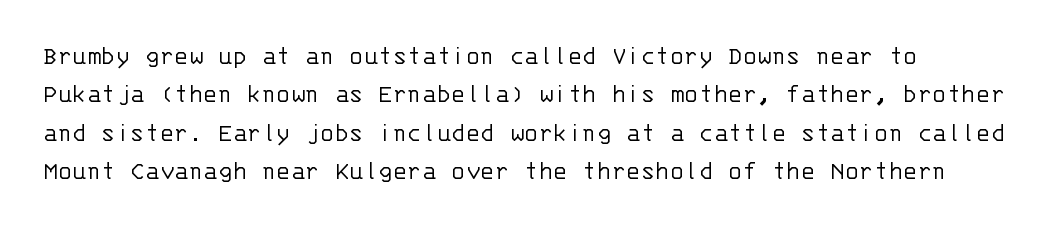
{"italic": "no", "bold": "no", "underline": "no", "line_spacing": "normal", "line_spacing_ratio": 1.42, "letter_spacing": "normal", "letter_spacing_em": 0.0, "glyph_px": 27}
